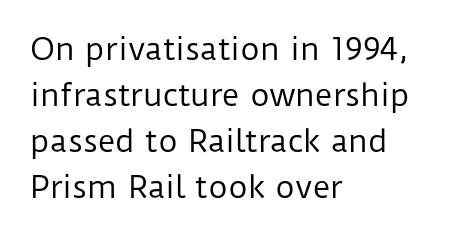
The image shows 30 px regular-weight sans-serif type, upright; set left-aligned, normal line spacing (1.53x), normal letter spacing, not underlined; low stroke contrast and a medium x-height.
